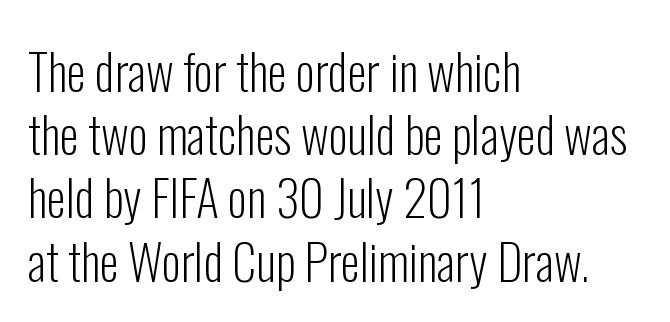
Q: Is the text bold? A: No.
Q: Is the text italic (slanted)? A: No, it is upright.
Q: Is the typeface a serif or a sans-serif typeface? A: Sans-serif.
Q: Is the text underlined? A: No.
Q: How is the paragraph aligned? A: Left-aligned.
Q: Is the spacing between letters normal or unusually wide? A: Normal.
Q: Is the spacing between lines tight, normal or loose? A: Normal.
Q: Width (condensed, normal, or wide)? A: Condensed.
Q: Stroke contrast? A: Low.
Q: x-height? A: Medium.
Q: Monospaced? A: No.
